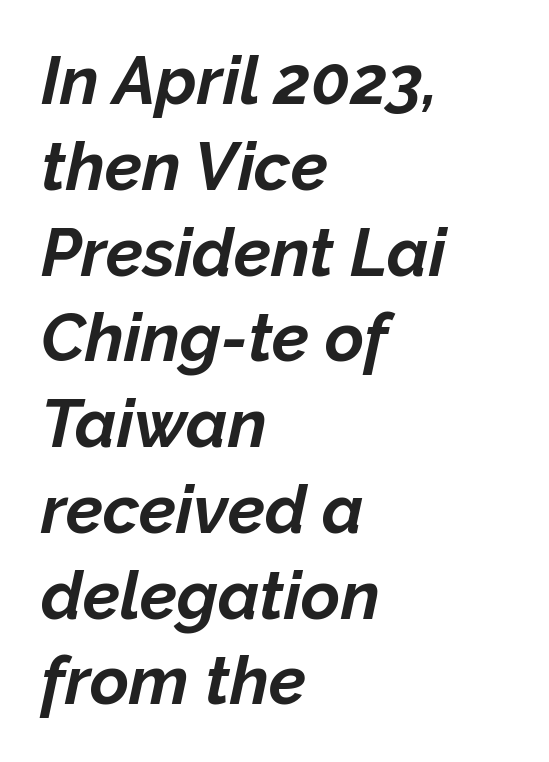
Q: Is the text bold? A: Yes.
Q: Is the text italic (slanted)? A: Yes, it leans right by about 12 degrees.
Q: Is the text underlined? A: No.
Q: How is the paragraph aligned? A: Left-aligned.
Q: Is the spacing between letters normal or unusually wide? A: Normal.
Q: Is the spacing between lines tight, normal or loose? A: Normal.
Q: Width (condensed, normal, or wide)? A: Normal.
Q: Stroke contrast? A: Low.
Q: x-height? A: Medium.
Q: Monospaced? A: No.
